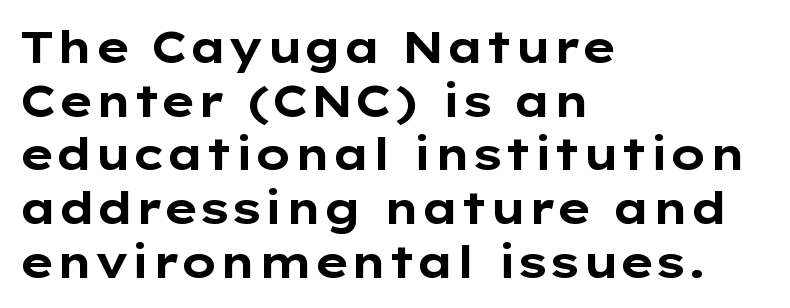
{"serif": "no", "italic": "no", "bold": "yes", "weight": "bold", "width": "wide", "stroke_contrast": "low", "x_height": "medium", "monospaced": "no", "underline": "no", "align": "left", "line_spacing_ratio": 1.22, "letter_spacing": "normal", "letter_spacing_em": 0.0, "glyph_px": 44}
